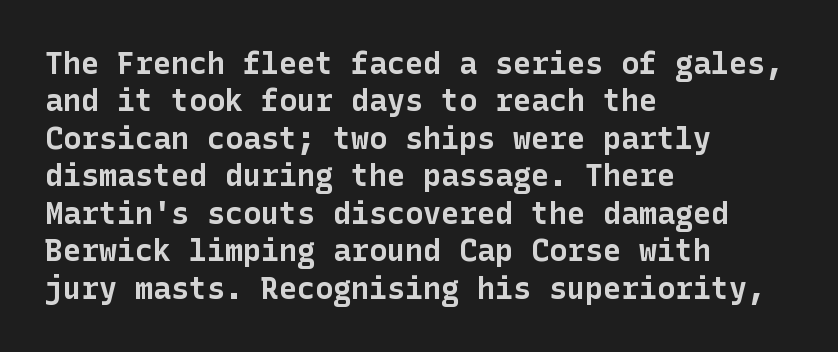
Q: Is the text bold? A: Yes.
Q: Is the text italic (slanted)? A: No, it is upright.
Q: Is the typeface a serif or a sans-serif typeface? A: Sans-serif.
Q: Is the text underlined? A: No.
Q: How is the paragraph aligned? A: Left-aligned.
Q: Is the spacing between letters normal or unusually wide? A: Normal.
Q: Is the spacing between lines tight, normal or loose? A: Normal.
Q: Width (condensed, normal, or wide)? A: Normal.
Q: Stroke contrast? A: Low.
Q: x-height? A: Medium.
